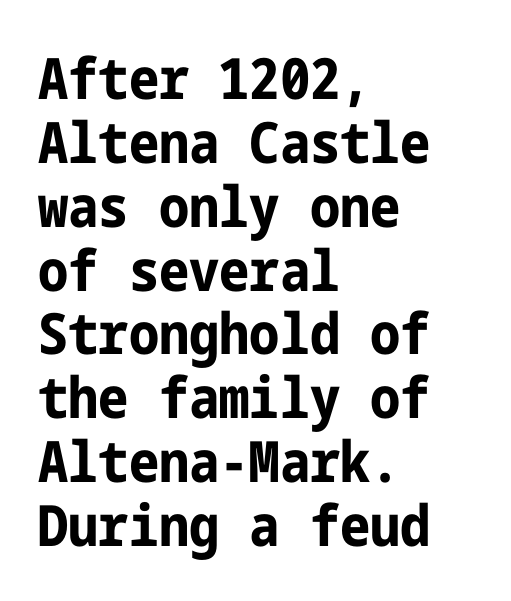
{"serif": "no", "italic": "no", "bold": "yes", "weight": "bold", "width": "condensed", "stroke_contrast": "low", "x_height": "medium", "underline": "no", "align": "left", "line_spacing": "tight", "line_spacing_ratio": 1.12, "letter_spacing": "normal", "letter_spacing_em": 0.0, "glyph_px": 57}
